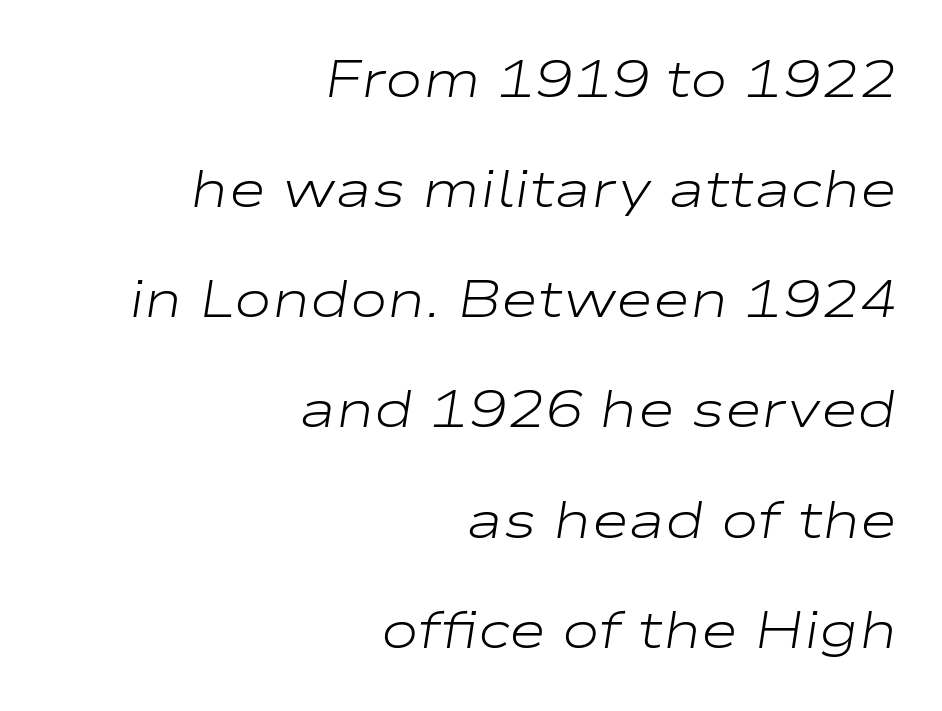
{"italic": "yes", "lean": "right", "slant_degrees": 9, "bold": "no", "weight": "light", "width": "wide", "stroke_contrast": "low", "x_height": "medium", "monospaced": "no", "underline": "no", "align": "right", "line_spacing": "loose", "line_spacing_ratio": 2.16, "letter_spacing": "normal", "letter_spacing_em": 0.0, "glyph_px": 51}
